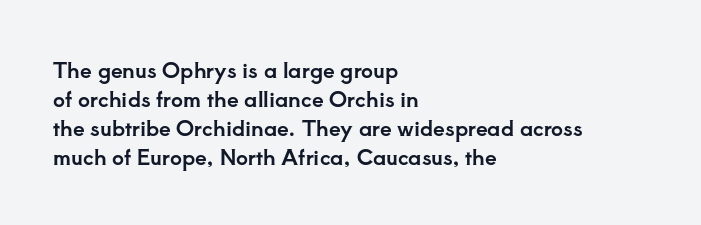
The image shows 21 px text type, upright; set left-aligned, normal line spacing (1.38x), normal letter spacing, not underlined.
